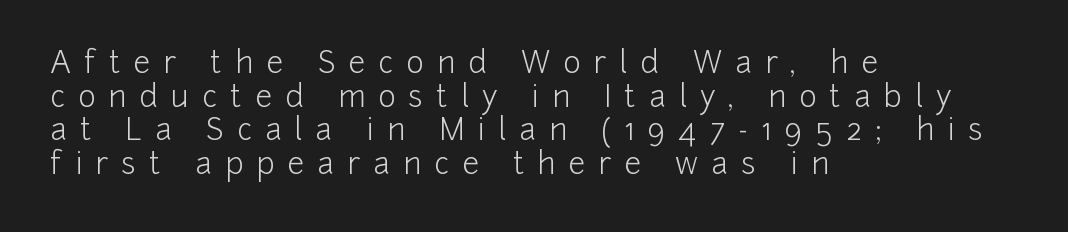
{"serif": "no", "italic": "no", "bold": "no", "weight": "light", "width": "normal", "stroke_contrast": "low", "x_height": "medium", "monospaced": "no", "underline": "no", "align": "left", "line_spacing": "tight", "line_spacing_ratio": 1.12, "letter_spacing": "wide", "letter_spacing_em": 0.44, "glyph_px": 30}
